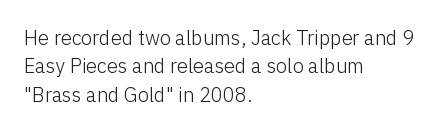
{"italic": "no", "bold": "no", "underline": "no", "align": "left", "line_spacing": "normal", "line_spacing_ratio": 1.42, "letter_spacing": "normal", "letter_spacing_em": 0.0, "glyph_px": 20}
